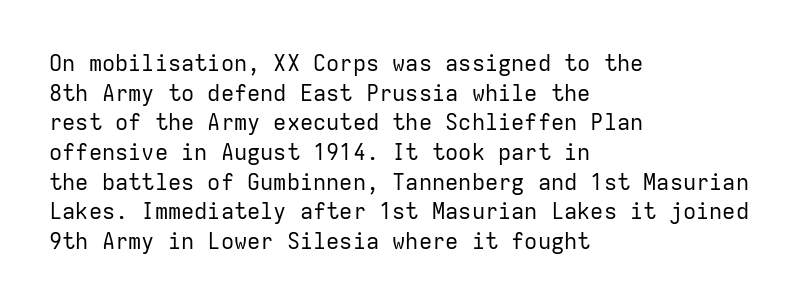
{"italic": "no", "bold": "no", "underline": "no", "align": "left", "line_spacing": "normal", "line_spacing_ratio": 1.35, "letter_spacing": "normal", "letter_spacing_em": 0.0, "glyph_px": 22}
